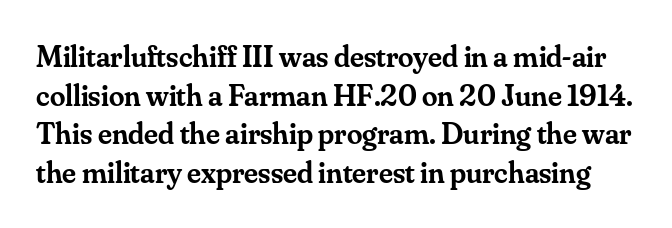
{"serif": "yes", "italic": "no", "bold": "semi", "weight": "semibold", "width": "normal", "stroke_contrast": "medium", "x_height": "small", "monospaced": "no", "underline": "no", "line_spacing": "normal", "line_spacing_ratio": 1.25, "letter_spacing": "normal", "letter_spacing_em": 0.0, "glyph_px": 31}
